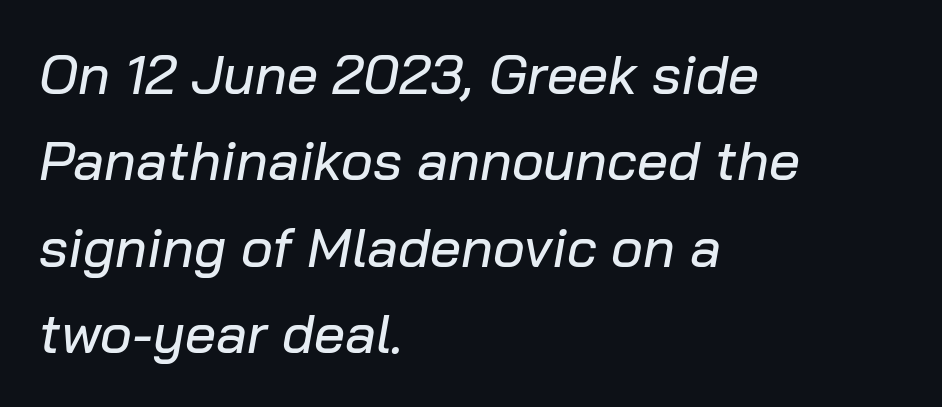
{"italic": "yes", "lean": "right", "slant_degrees": 10, "width": "normal", "stroke_contrast": "low", "x_height": "medium", "monospaced": "no", "underline": "no", "align": "left", "line_spacing": "normal", "line_spacing_ratio": 1.57, "letter_spacing": "normal", "letter_spacing_em": 0.0, "glyph_px": 55}
